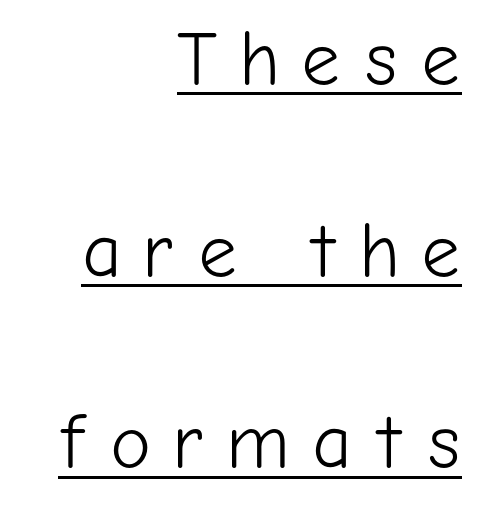
Does the copy run flush right? Yes — the right margin is perfectly even. Rows of type keep a wide berth in the vertical direction. Here the designer chose a conventional face with non-uniform glyph widths. Observe the wide spacing: letters keep a clear distance from each other. The font sits on the lighter half of the weight spectrum, regular included.
